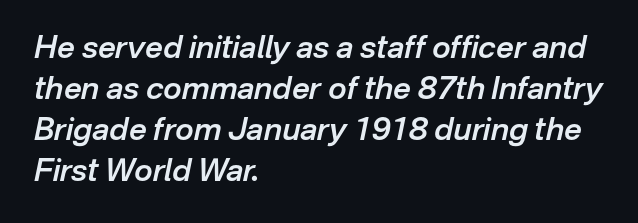
{"italic": "yes", "lean": "right", "slant_degrees": 12, "bold": "semi", "weight": "semibold", "width": "normal", "stroke_contrast": "low", "x_height": "medium", "monospaced": "no", "underline": "no", "align": "left", "line_spacing": "normal", "line_spacing_ratio": 1.32, "letter_spacing": "normal", "letter_spacing_em": 0.0, "glyph_px": 31}
